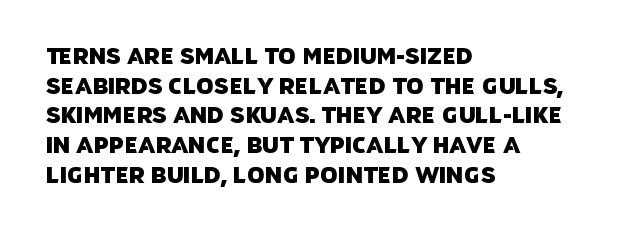
Q: Is the text underlined? A: No.
Q: How is the paragraph aligned? A: Left-aligned.
Q: Is the spacing between letters normal or unusually wide? A: Normal.
Q: Is the spacing between lines tight, normal or loose? A: Normal.
